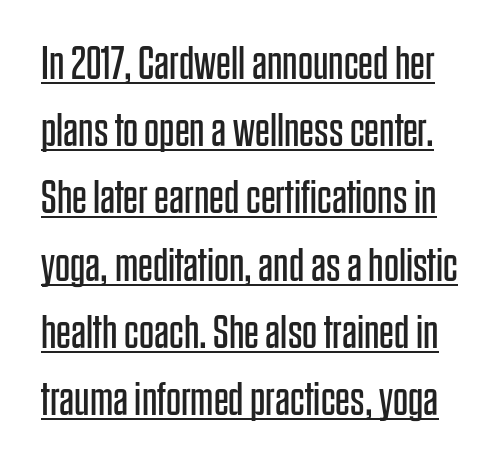
{"serif": "no", "italic": "no", "bold": "no", "weight": "regular", "width": "condensed", "stroke_contrast": "low", "x_height": "large", "monospaced": "no", "underline": "yes", "line_spacing": "normal", "line_spacing_ratio": 1.43, "letter_spacing": "normal", "letter_spacing_em": 0.0, "glyph_px": 47}
